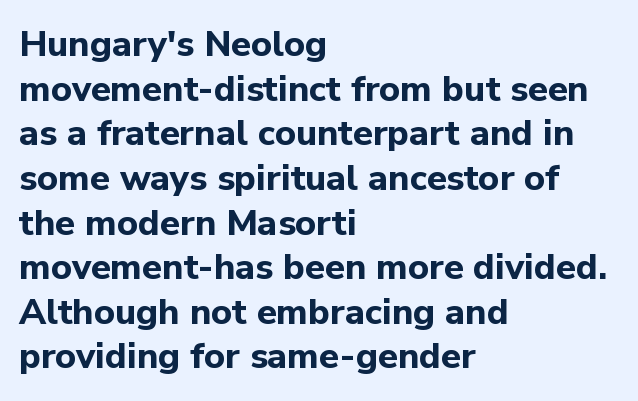
Q: Is the text bold? A: Yes.
Q: Is the text italic (slanted)? A: No, it is upright.
Q: Is the typeface a serif or a sans-serif typeface? A: Sans-serif.
Q: Is the text underlined? A: No.
Q: How is the paragraph aligned? A: Left-aligned.
Q: Is the spacing between letters normal or unusually wide? A: Normal.
Q: Width (condensed, normal, or wide)? A: Normal.
Q: Stroke contrast? A: Low.
Q: x-height? A: Medium.
Q: Monospaced? A: No.
